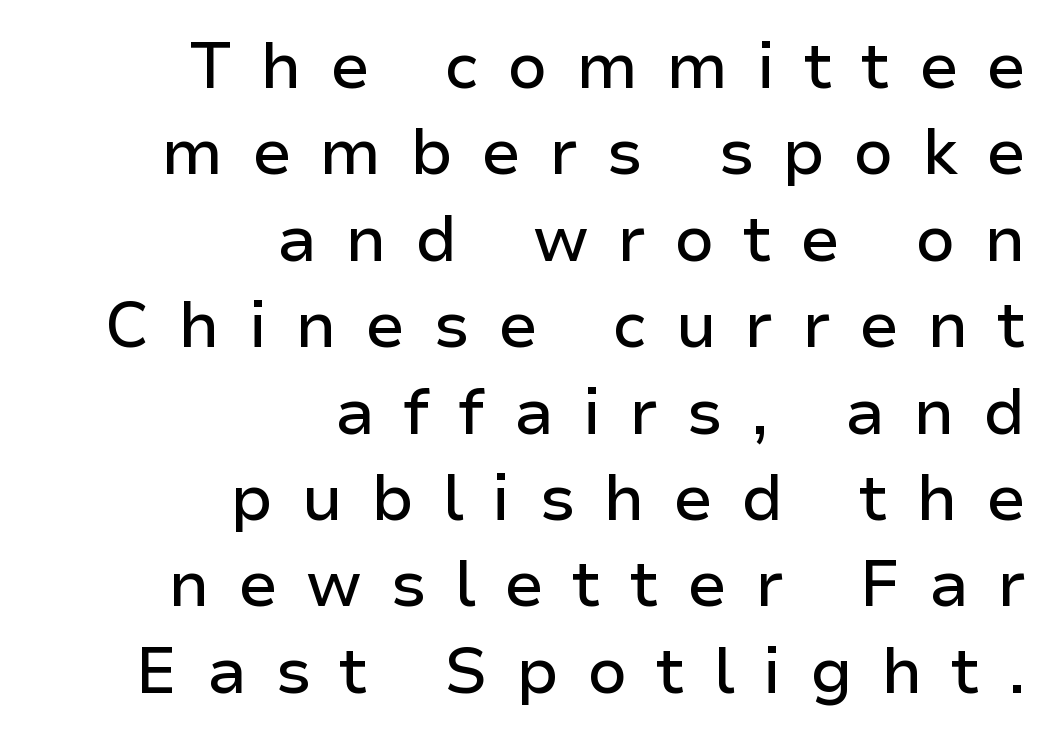
Q: Is the text italic (slanted)? A: No, it is upright.
Q: Is the typeface a serif or a sans-serif typeface? A: Sans-serif.
Q: Is the text underlined? A: No.
Q: How is the paragraph aligned? A: Right-aligned.
Q: Is the spacing between letters normal or unusually wide? A: Unusually wide.
Q: Is the spacing between lines tight, normal or loose? A: Normal.
Q: Width (condensed, normal, or wide)? A: Normal.
Q: Stroke contrast? A: Low.
Q: x-height? A: Medium.
Q: Monospaced? A: No.
